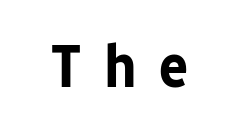
The image shows 61 px bold sans-serif type, upright; set unusually wide letter spacing (+0.37 em), not underlined; low stroke contrast and a medium x-height.
